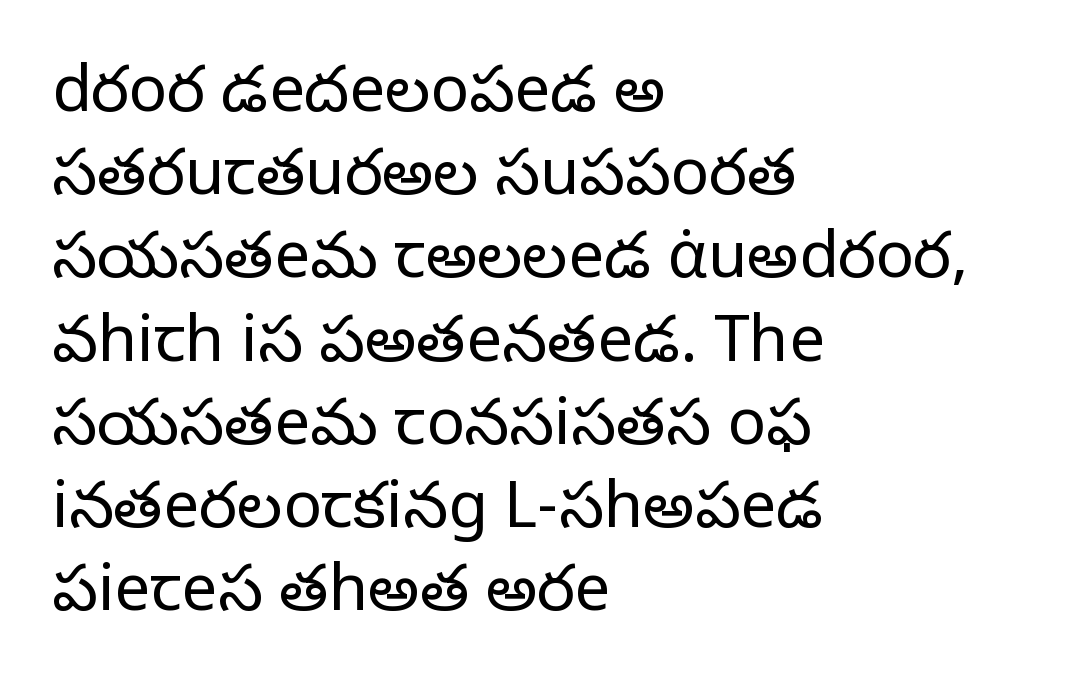
Q: Is the text bold? A: No.
Q: Is the text italic (slanted)? A: No, it is upright.
Q: Is the typeface a serif or a sans-serif typeface? A: Serif.
Q: Is the text underlined? A: No.
Q: How is the paragraph aligned? A: Left-aligned.
Q: Is the spacing between letters normal or unusually wide? A: Normal.
Q: Is the spacing between lines tight, normal or loose? A: Normal.
Q: Width (condensed, normal, or wide)? A: Normal.
Q: Stroke contrast? A: Low.
Q: x-height? A: Large.
Q: Monospaced? A: No.
